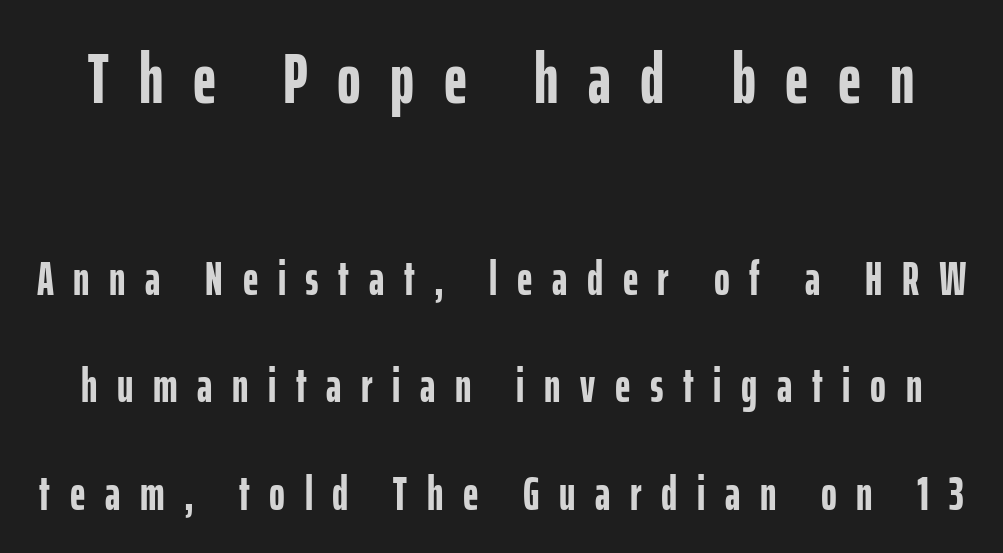
Q: Is the text bold? A: Yes.
Q: Is the text italic (slanted)? A: No, it is upright.
Q: Is the typeface a serif or a sans-serif typeface? A: Sans-serif.
Q: Is the text underlined? A: No.
Q: Is the spacing between letters normal or unusually wide? A: Unusually wide.
Q: Is the spacing between lines tight, normal or loose? A: Loose.
Q: Which block of text is set in a larger size, the first (top) or the second (bottom)? A: The first (top) one.
Q: Width (condensed, normal, or wide)? A: Condensed.
Q: Stroke contrast? A: Low.
Q: x-height? A: Medium.
Q: Monospaced? A: No.
